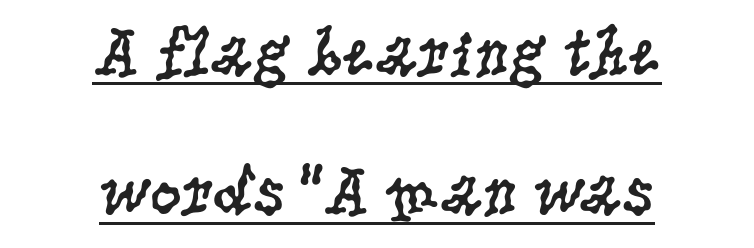
Q: Is the text bold? A: No.
Q: Is the typeface a serif or a sans-serif typeface? A: Serif.
Q: Is the text underlined? A: Yes.
Q: How is the paragraph aligned? A: Centered.
Q: Is the spacing between letters normal or unusually wide? A: Normal.
Q: Is the spacing between lines tight, normal or loose? A: Loose.
Q: Width (condensed, normal, or wide)? A: Condensed.
Q: Stroke contrast? A: Low.
Q: x-height? A: Large.
Q: Monospaced? A: No.
